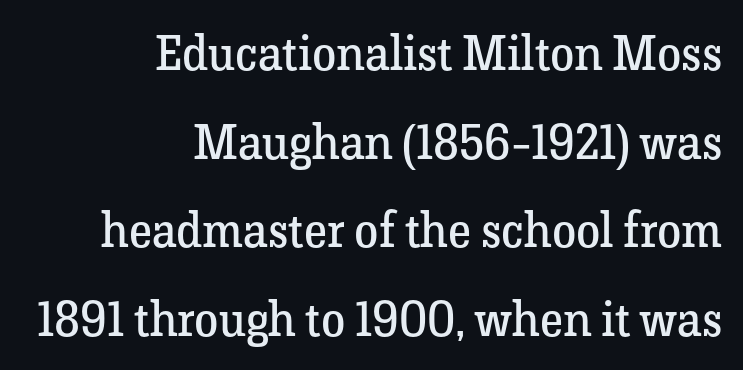
Short and long lines alike share a common ending point at right. Spacing verdict: proportional, widths tailored to each character. Stem width sits at or under what a default text font uses. No extra tracking has been applied to these lines. The letters carry serifs — small finishing strokes at the ends of their stems. The passage shown is not underscored anywhere.
